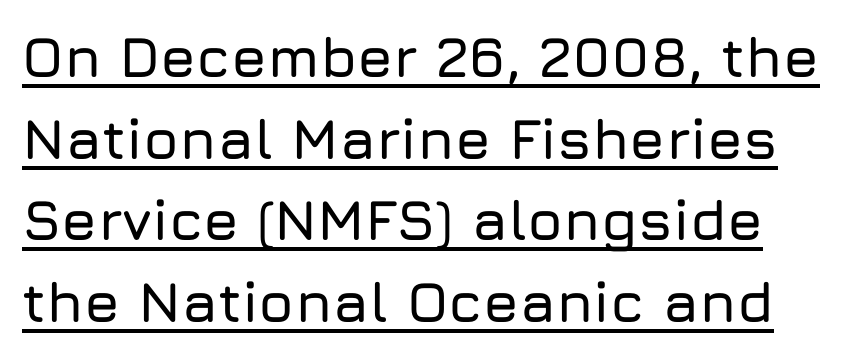
This is the regular roman posture of the typeface. Looks like regular typesetting: each glyph gets only the width it needs. Each letter's strokes conclude bluntly, with no projecting serifs. How would I describe the line gaps? Plain and ordinary.
